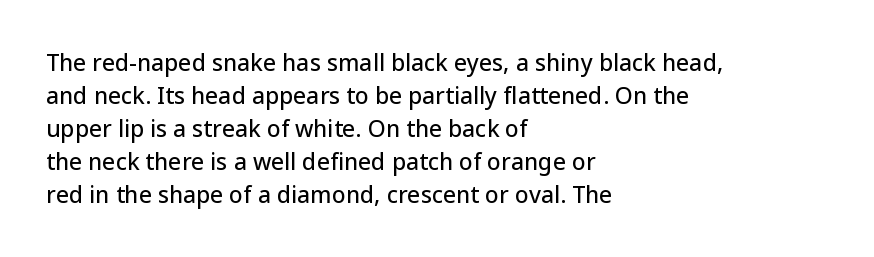
The image shows 23 px text type, upright; set left-aligned, normal line spacing (1.44x), normal letter spacing, not underlined.
